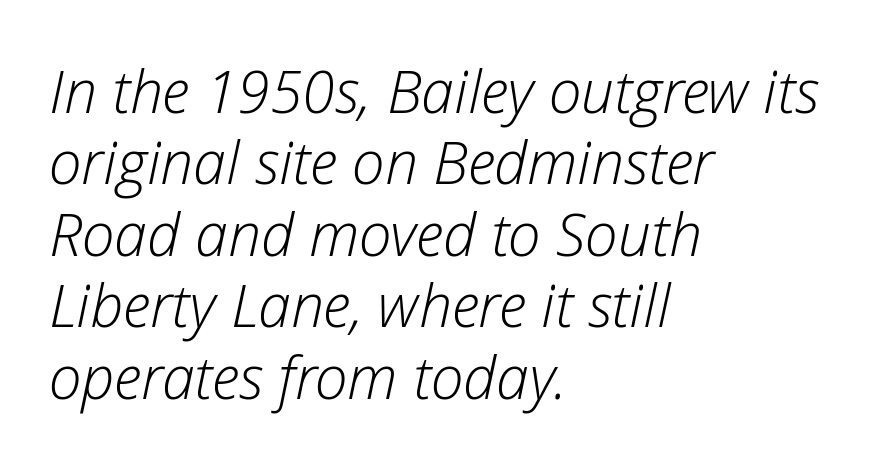
The image shows 59 px light type, italic (leaning right); set left-aligned, line spacing 1.21x, normal letter spacing, not underlined; low stroke contrast and a medium x-height.
